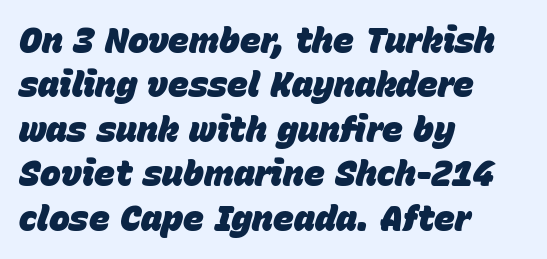
The image shows 35 px heavy type, italic (leaning right); set left-aligned, normal line spacing (1.27x), normal letter spacing, not underlined; low stroke contrast and a large x-height.
